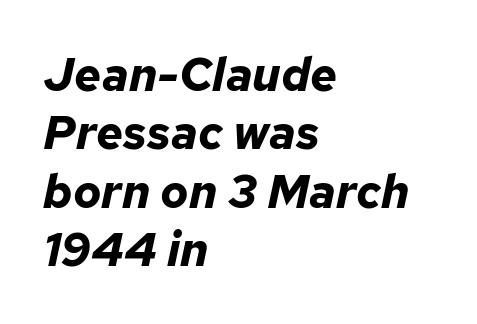
The image shows 47 px bold type, italic (leaning right); set left-aligned, line spacing 1.24x, normal letter spacing, not underlined; low stroke contrast and a medium x-height.
